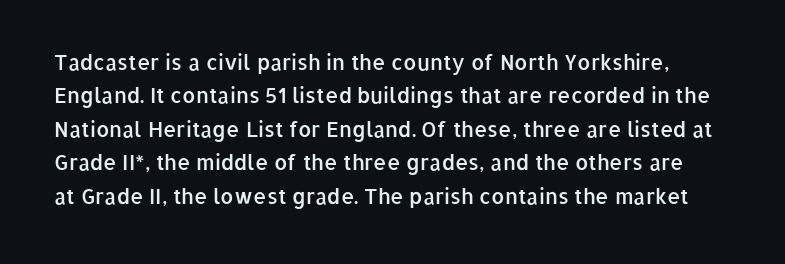
{"italic": "no", "bold": "semi", "underline": "no", "line_spacing": "normal", "line_spacing_ratio": 1.59, "letter_spacing": "normal", "letter_spacing_em": 0.0, "glyph_px": 21}
